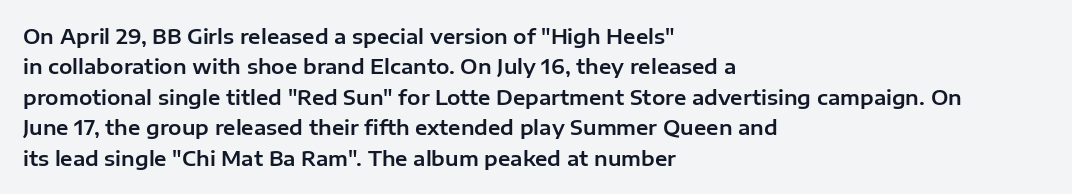
{"italic": "no", "underline": "no", "align": "left", "line_spacing": "normal", "line_spacing_ratio": 1.52, "letter_spacing": "normal", "letter_spacing_em": 0.0, "glyph_px": 20}
